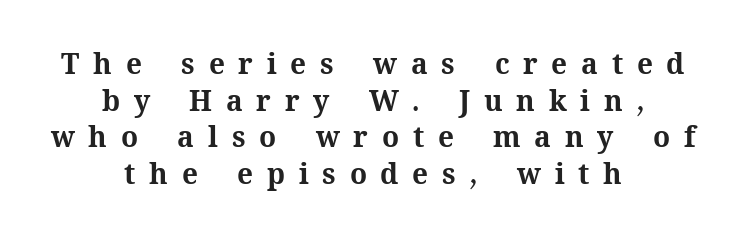
Notice how descenders clear the ascenders below comfortably — that's standard leading. Underline: absent. What stands out about the letter spacing? Its width — letters are far apart. The typesetting leans heavy: a genuine bold. Visually the block forms a symmetrical silhouette, jagged on both flanks. Nope, not italic — everything's standing straight.
